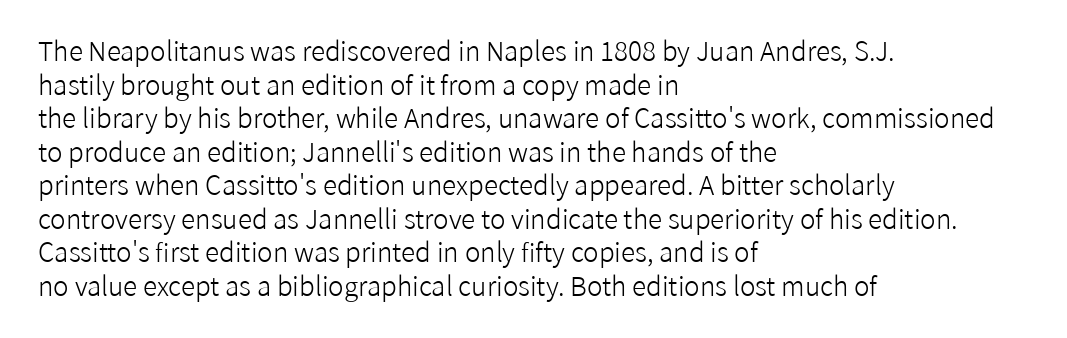
Q: Is the text bold? A: No.
Q: Is the text italic (slanted)? A: No, it is upright.
Q: Is the text underlined? A: No.
Q: How is the paragraph aligned? A: Left-aligned.
Q: Is the spacing between letters normal or unusually wide? A: Normal.
Q: Is the spacing between lines tight, normal or loose? A: Normal.
